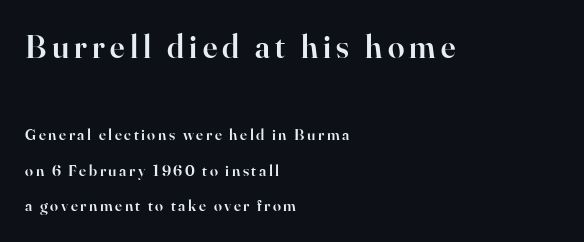
When letters stand straight like this, we call the style roman or upright. Stroke terminals: seriffed. Horizontally, the lines are justified to the leading edge only. The strip under each line holds only bare page.
